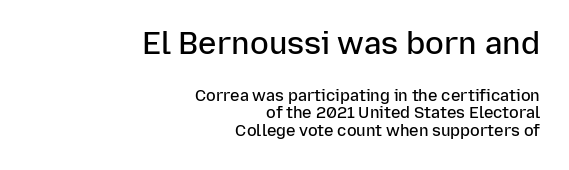
The image shows 31 px semibold sans-serif type, upright; set right-aligned, tight line spacing (1.1x), normal letter spacing, not underlined; the first (top) block is 1.94x larger; low stroke contrast and a medium x-height.
